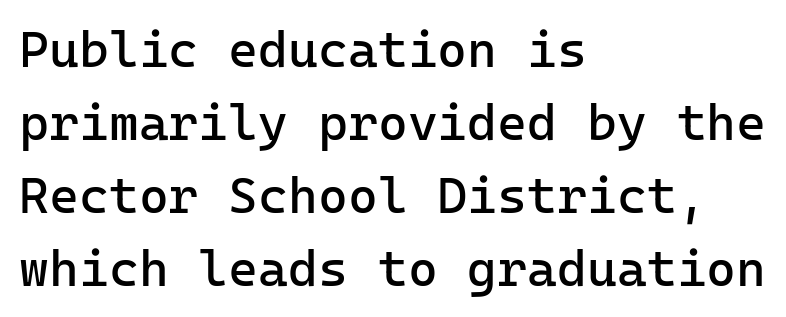
The image shows 51 px regular-weight sans-serif type, upright, monospaced; set left-aligned, normal line spacing (1.43x), normal letter spacing, not underlined; low stroke contrast and a medium x-height.
